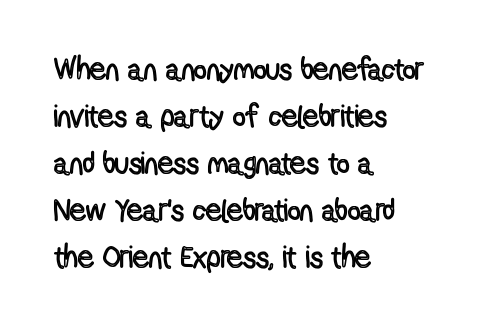
Q: Is the text italic (slanted)? A: No, it is upright.
Q: Is the text underlined? A: No.
Q: How is the paragraph aligned? A: Left-aligned.
Q: Is the spacing between letters normal or unusually wide? A: Normal.
Q: Is the spacing between lines tight, normal or loose? A: Normal.
Q: Width (condensed, normal, or wide)? A: Condensed.
Q: x-height? A: Medium.
Q: Monospaced? A: No.
